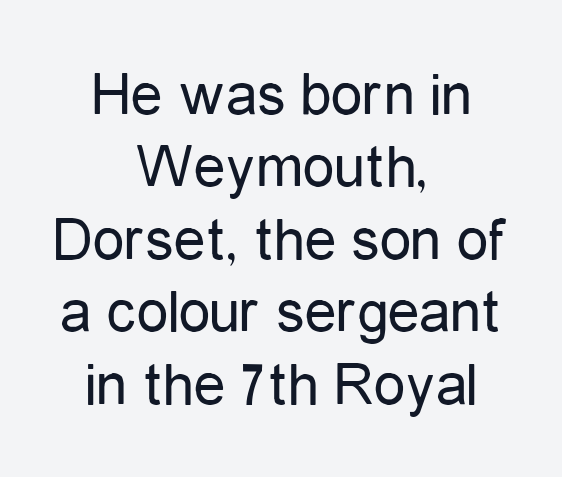
Nothing sits at the stroke ends, so this counts as sans-serif. Beneath every word, the page is bare. Posture: upright roman. Each stroke keeps to a modest, everyday thickness or less.
